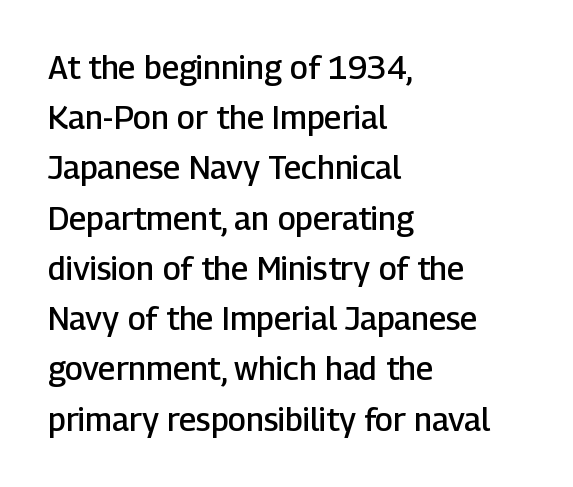
{"serif": "no", "italic": "no", "bold": "semi", "weight": "semibold", "width": "normal", "stroke_contrast": "low", "x_height": "medium", "monospaced": "no", "underline": "no", "align": "left", "line_spacing": "normal", "line_spacing_ratio": 1.57, "letter_spacing": "normal", "letter_spacing_em": 0.0, "glyph_px": 32}
